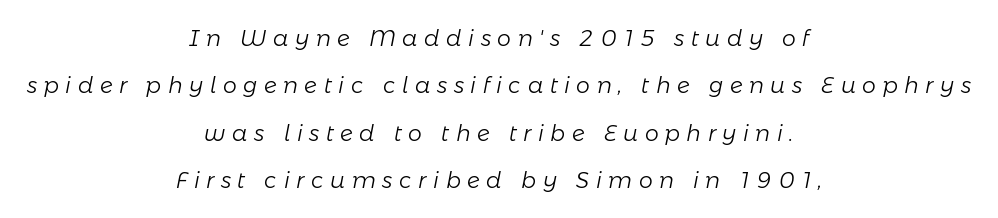
The vertical gap from one line to the next is large. Tracking here is generous; glyphs stand well apart from one another. This sample uses an oblique cut, with every glyph tilted off the vertical. No word sits above an underline. Stroke mass is kept to a normal reading level or below.
